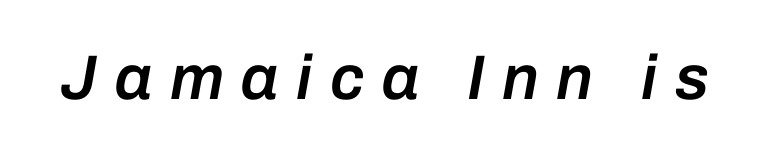
Q: Is the text bold? A: Semi-bold.
Q: Is the text italic (slanted)? A: Yes, it leans right by about 10 degrees.
Q: Is the text underlined? A: No.
Q: Is the spacing between letters normal or unusually wide? A: Unusually wide.
Q: Width (condensed, normal, or wide)? A: Normal.
Q: Stroke contrast? A: Low.
Q: x-height? A: Medium.
Q: Monospaced? A: No.
